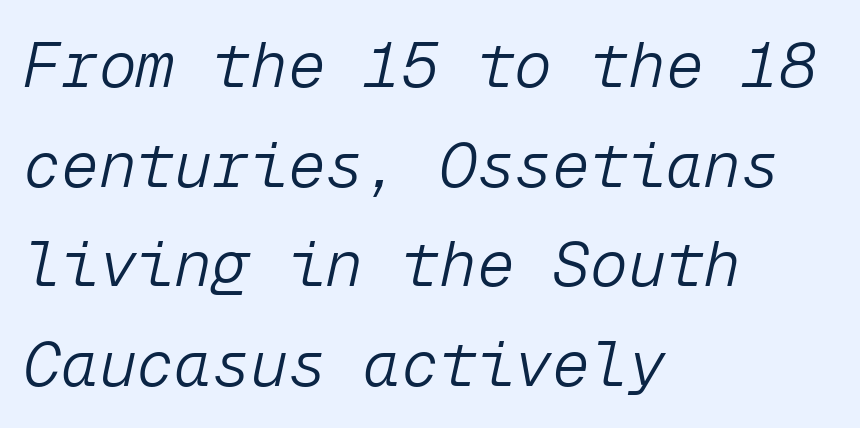
{"italic": "yes", "lean": "right", "slant_degrees": 12, "bold": "no", "weight": "light", "width": "normal", "stroke_contrast": "low", "x_height": "medium", "monospaced": "yes", "underline": "no", "align": "left", "line_spacing": "normal", "line_spacing_ratio": 1.58, "letter_spacing": "normal", "letter_spacing_em": 0.0, "glyph_px": 63}
